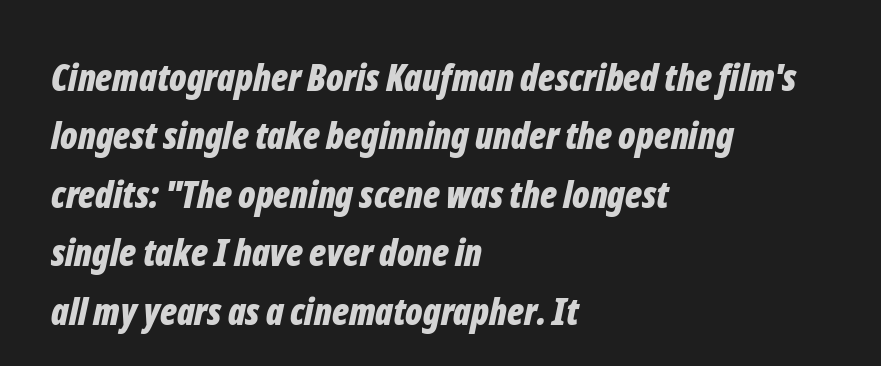
Q: Is the text bold? A: Yes.
Q: Is the text italic (slanted)? A: Yes, it leans right by about 12 degrees.
Q: Is the text underlined? A: No.
Q: How is the paragraph aligned? A: Left-aligned.
Q: Is the spacing between letters normal or unusually wide? A: Normal.
Q: Is the spacing between lines tight, normal or loose? A: Normal.
Q: Width (condensed, normal, or wide)? A: Condensed.
Q: Stroke contrast? A: Low.
Q: x-height? A: Medium.
Q: Monospaced? A: No.
